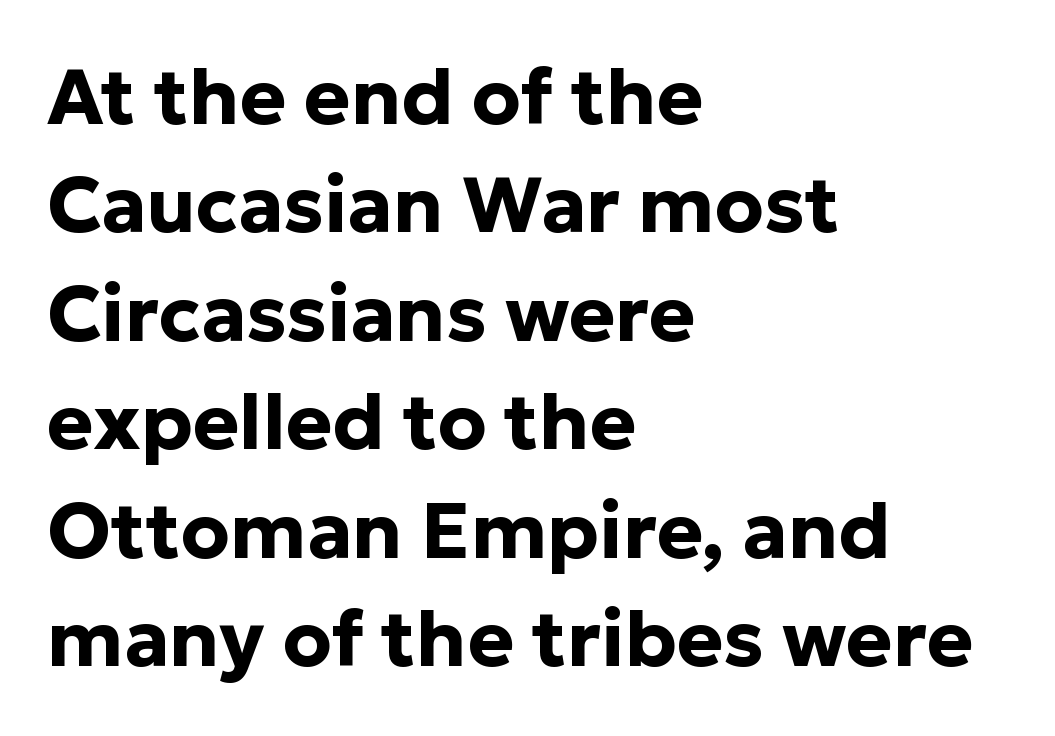
{"serif": "no", "italic": "no", "bold": "yes", "weight": "bold", "width": "normal", "stroke_contrast": "low", "x_height": "medium", "monospaced": "no", "underline": "no", "align": "left", "line_spacing": "normal", "line_spacing_ratio": 1.39, "letter_spacing": "normal", "letter_spacing_em": 0.0, "glyph_px": 78}
